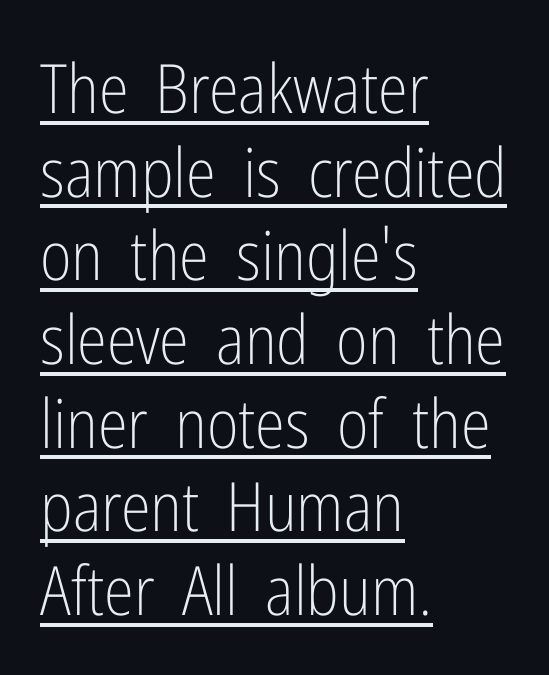
The letters advance in unequal steps, a hallmark of proportional type. If you drew a line through each stem, it would be perfectly vertical. Has an underline been added? It has. Default kerning and tracking; the words read as compact shapes. The lines are quadded left.
